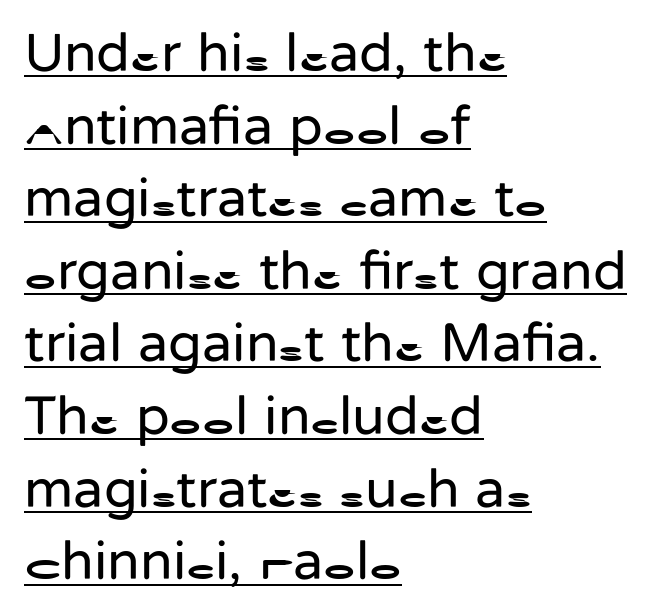
The image shows 55 px regular-weight sans-serif type, upright; set left-aligned, normal line spacing (1.32x), normal letter spacing, underlined; low stroke contrast and a medium x-height.
